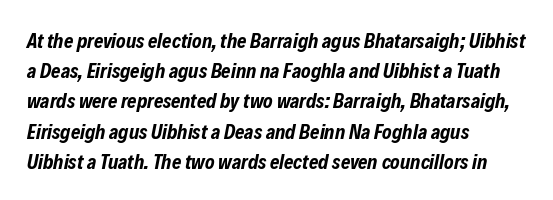
{"italic": "yes", "lean": "right", "slant_degrees": 12, "bold": "yes", "underline": "no", "align": "left", "line_spacing": "normal", "line_spacing_ratio": 1.51, "letter_spacing": "normal", "letter_spacing_em": 0.0, "glyph_px": 20}
